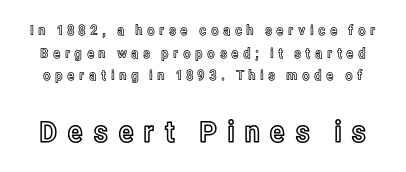
Q: Is the text italic (slanted)? A: No, it is upright.
Q: Is the text underlined? A: No.
Q: Is the spacing between letters normal or unusually wide? A: Unusually wide.
Q: Is the spacing between lines tight, normal or loose? A: Normal.
Q: Which block of text is set in a larger size, the first (top) or the second (bottom)? A: The second (bottom) one.
Q: Width (condensed, normal, or wide)? A: Condensed.
Q: x-height? A: Medium.
Q: Monospaced? A: No.
